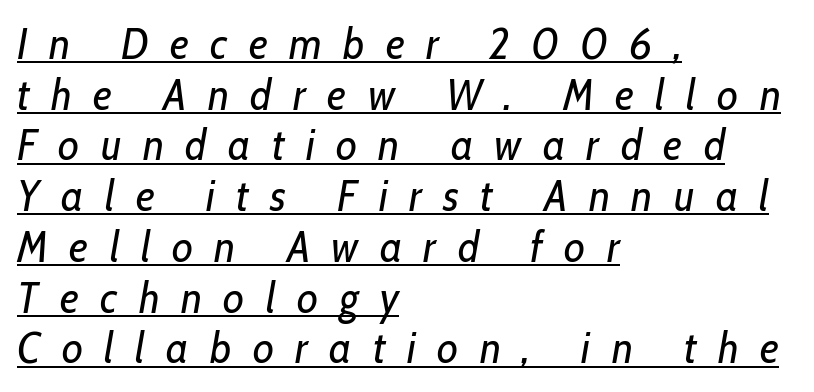
The passage is arranged the way most books set body copy — flush left. Think of a printed novel: that variable character pitch is what you see here. In designer terms, the underline attribute is active on this setting. Does the lettering tilt? It does — this is italic.
